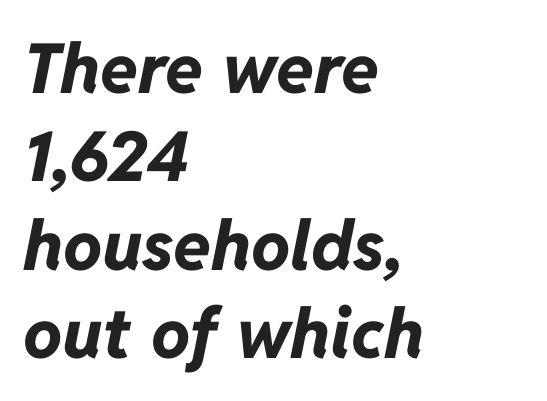
{"italic": "yes", "lean": "right", "slant_degrees": 11, "bold": "yes", "weight": "bold", "width": "normal", "stroke_contrast": "low", "x_height": "medium", "monospaced": "no", "underline": "no", "align": "left", "line_spacing": "normal", "line_spacing_ratio": 1.28, "letter_spacing": "normal", "letter_spacing_em": 0.0, "glyph_px": 69}
